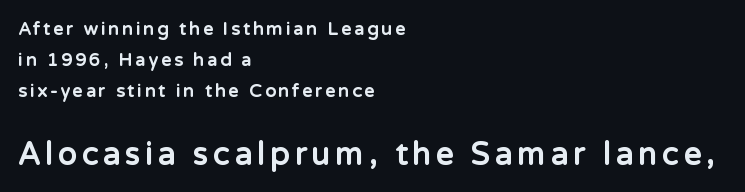
Only glyphs here, with clear space below each row. The typeface chosen for these lines omits serifs. Caption: multi-line text, flush left, ragged right. Ascenders rise straight up at ninety degrees. Spacing verdict: proportional, widths tailored to each character.
